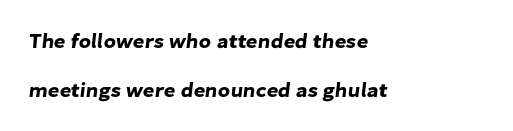
Q: Is the text underlined? A: No.
Q: How is the paragraph aligned? A: Left-aligned.
Q: Is the spacing between letters normal or unusually wide? A: Normal.
Q: Is the spacing between lines tight, normal or loose? A: Loose.
